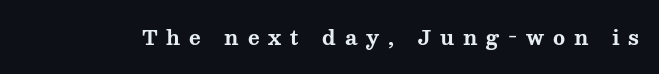
{"italic": "no", "bold": "yes", "underline": "no", "letter_spacing": "wide", "letter_spacing_em": 0.44, "glyph_px": 20}
